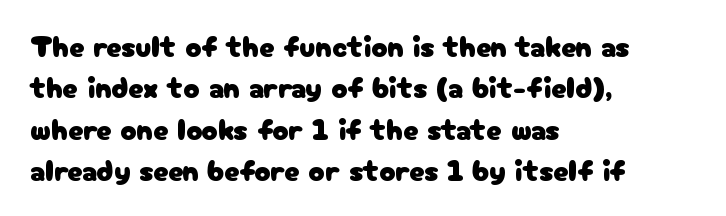
Q: Is the text italic (slanted)? A: No, it is upright.
Q: Is the typeface a serif or a sans-serif typeface? A: Sans-serif.
Q: Is the text underlined? A: No.
Q: How is the paragraph aligned? A: Left-aligned.
Q: Is the spacing between letters normal or unusually wide? A: Normal.
Q: Is the spacing between lines tight, normal or loose? A: Normal.
Q: Width (condensed, normal, or wide)? A: Normal.
Q: Stroke contrast? A: Low.
Q: x-height? A: Medium.
Q: Monospaced? A: No.
